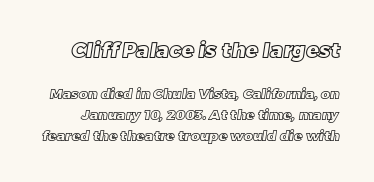
There is no visible air inserted between adjacent glyphs. Baseline-to-baseline distance is the conventional proportion of letter height. The foot of each line stays bare and open. Reading top to bottom, the characters get smaller at the block break.
